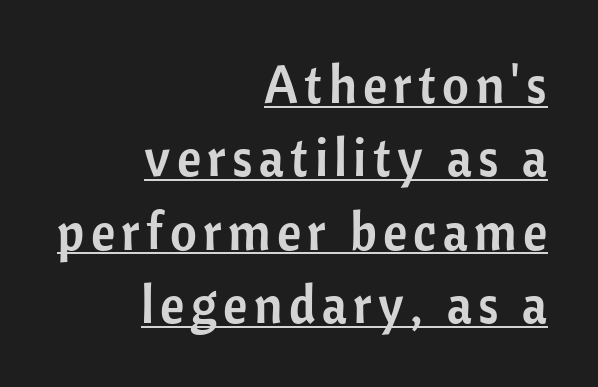
Q: Is the text italic (slanted)? A: No, it is upright.
Q: Is the typeface a serif or a sans-serif typeface? A: Sans-serif.
Q: Is the text underlined? A: Yes.
Q: How is the paragraph aligned? A: Right-aligned.
Q: Is the spacing between lines tight, normal or loose? A: Normal.
Q: Width (condensed, normal, or wide)? A: Normal.
Q: Stroke contrast? A: Low.
Q: x-height? A: Medium.
Q: Monospaced? A: No.
